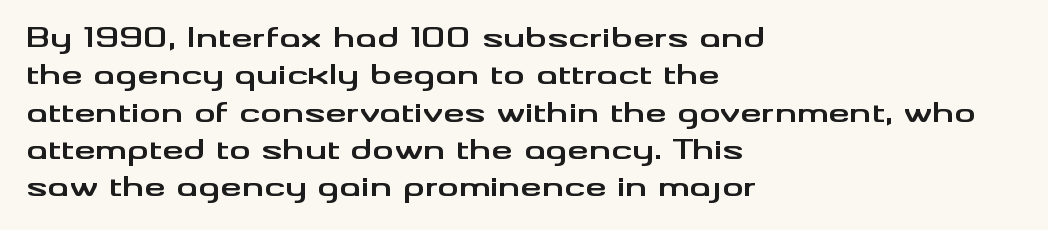
Q: Is the text bold? A: Yes.
Q: Is the text italic (slanted)? A: No, it is upright.
Q: Is the text underlined? A: No.
Q: How is the paragraph aligned? A: Left-aligned.
Q: Is the spacing between letters normal or unusually wide? A: Normal.
Q: Is the spacing between lines tight, normal or loose? A: Normal.
